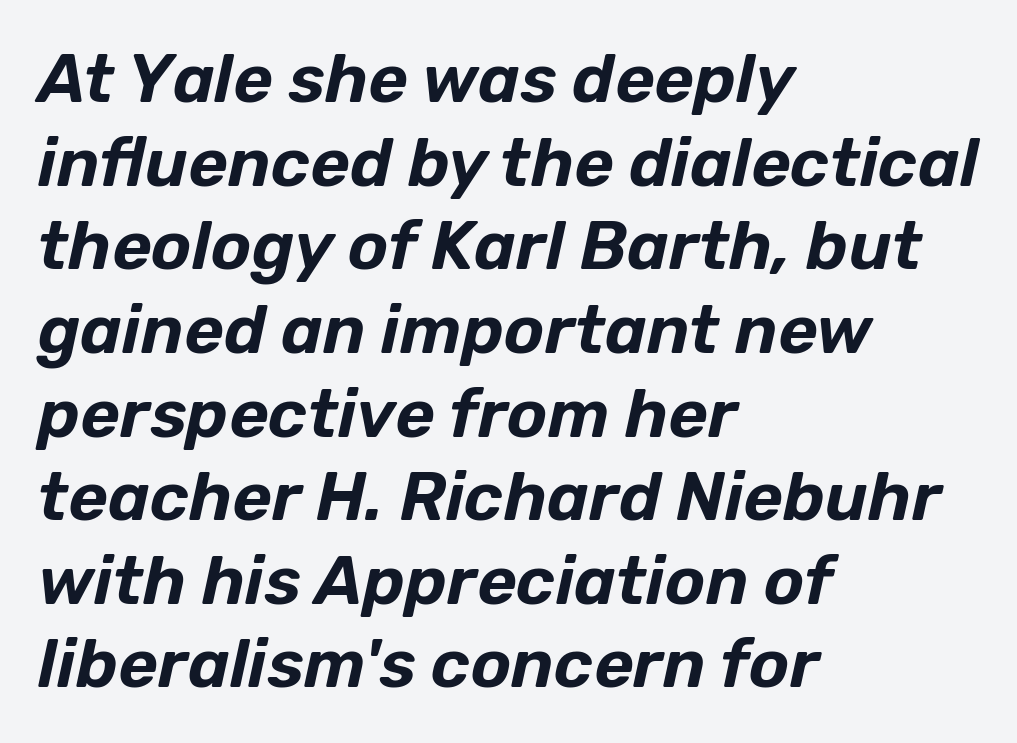
Nobody drew a line under any word here. Looks like regular typesetting: each glyph gets only the width it needs. Glyph-to-glyph distance matches everyday printed text. The passage shown leans; its letterforms are oblique. These lines stack with their left ends in a neat column.
